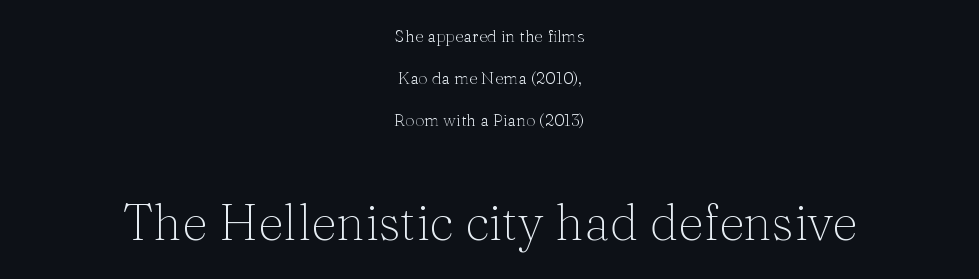
{"serif": "yes", "italic": "no", "bold": "no", "weight": "thin", "width": "normal", "stroke_contrast": "medium", "x_height": "medium", "monospaced": "no", "underline": "no", "align": "center", "line_spacing": "loose", "line_spacing_ratio": 2.48, "letter_spacing": "normal", "letter_spacing_em": 0.0, "larger_block": "second", "size_ratio": 2.94, "glyph_px": 50}
